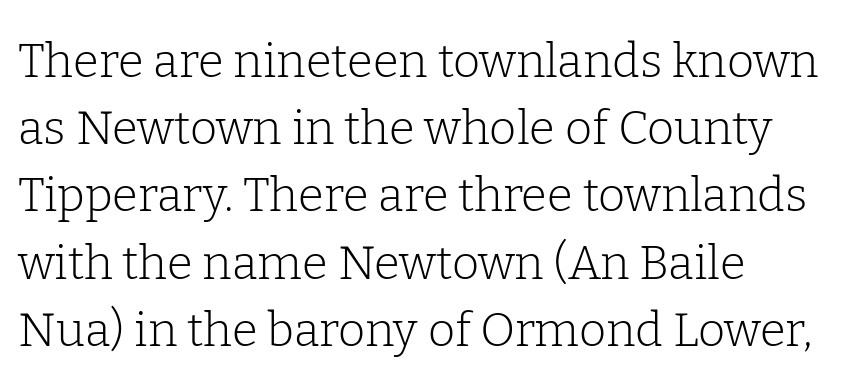
These lines are set flush left with a ragged right edge. These lines are rendered in a variable-pitch font. This sample uses a serif face. The glyphs are unaccompanied by any horizontal stroke below them.
